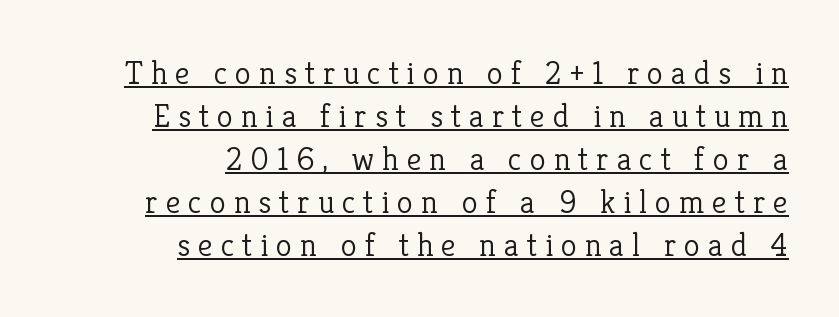
The setting favours the right margin, as signatures and pull-quotes sometimes do. Each letter's strokes conclude with small projecting serifs. These lines are rendered in a variable-pitch font. Beneath each row of characters lies a ruled line. The type is letterspaced generously, with wide tracking.
